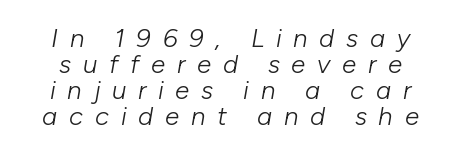
The image shows 26 px text type, italic (leaning right); set tight line spacing (1.0x), unusually wide letter spacing (+0.45 em), not underlined.
